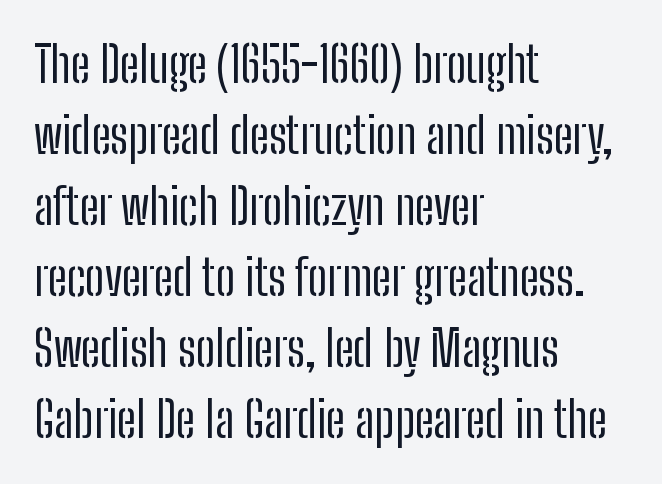
The letters sit at their default tracking, neither squeezed nor spread. Rendered with straight, roman letterforms. Honestly, there is no underline to notice here at all. Every row of glyphs begins at an identical x-position on the left.
